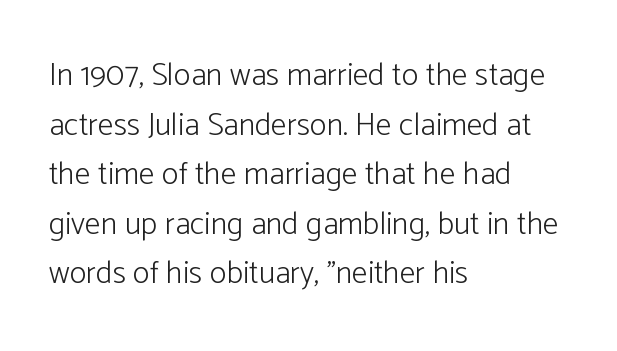
{"serif": "no", "italic": "no", "bold": "no", "weight": "light", "width": "normal", "stroke_contrast": "low", "x_height": "medium", "monospaced": "no", "underline": "no", "align": "left", "line_spacing": "normal", "line_spacing_ratio": 1.55, "letter_spacing": "normal", "letter_spacing_em": 0.0, "glyph_px": 32}
